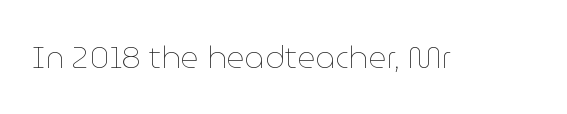
{"italic": "no", "bold": "no", "weight": "thin", "width": "normal", "stroke_contrast": "low", "x_height": "medium", "monospaced": "no", "underline": "no", "letter_spacing": "normal", "letter_spacing_em": 0.0, "glyph_px": 31}
